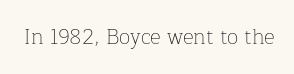
The passage shown is not underscored anywhere. The font's upright variant was chosen for this text. Stems here are at most as thick as an everyday book face. Observe the ordinary spacing: letters are neighbours, not strangers.
